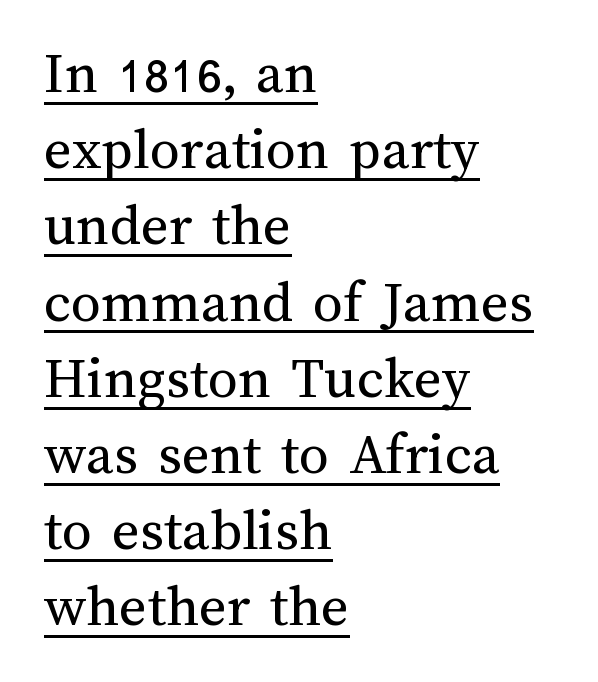
{"italic": "no", "bold": "no", "weight": "regular", "width": "normal", "stroke_contrast": "medium", "x_height": "medium", "monospaced": "no", "underline": "yes", "align": "left", "line_spacing": "normal", "line_spacing_ratio": 1.27, "letter_spacing": "normal", "letter_spacing_em": 0.0, "glyph_px": 60}
